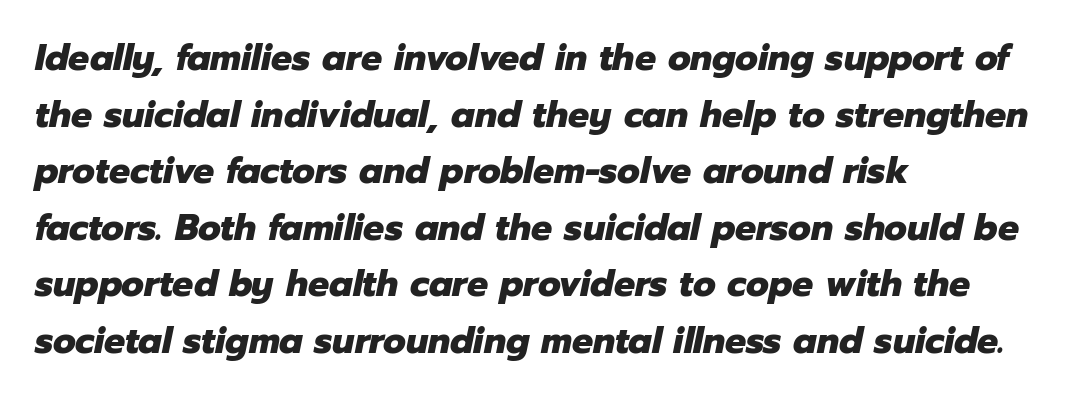
Every row of glyphs begins at an identical x-position on the left. The glyphs have the mass of a bold cut. You could not count columns in this text — the font is proportionally spaced. Italic? Definitely — the glyphs are oblique.
